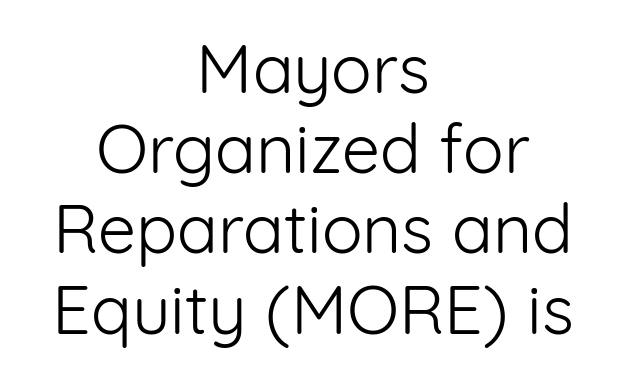
Q: Is the text bold? A: No.
Q: Is the text italic (slanted)? A: No, it is upright.
Q: Is the typeface a serif or a sans-serif typeface? A: Sans-serif.
Q: Is the text underlined? A: No.
Q: How is the paragraph aligned? A: Centered.
Q: Is the spacing between letters normal or unusually wide? A: Normal.
Q: Width (condensed, normal, or wide)? A: Normal.
Q: Stroke contrast? A: Low.
Q: x-height? A: Medium.
Q: Monospaced? A: No.
